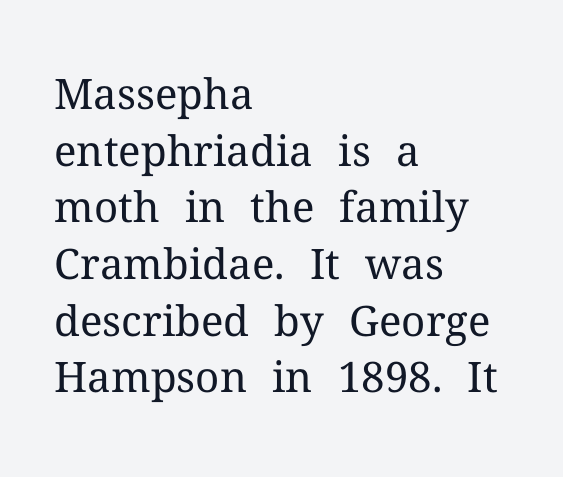
The passage shown has conventional tracking throughout. Stem width sits at or under what a default text font uses. Italic: no, the glyphs are upright roman. All the whitespace from short lines collects on the right.
